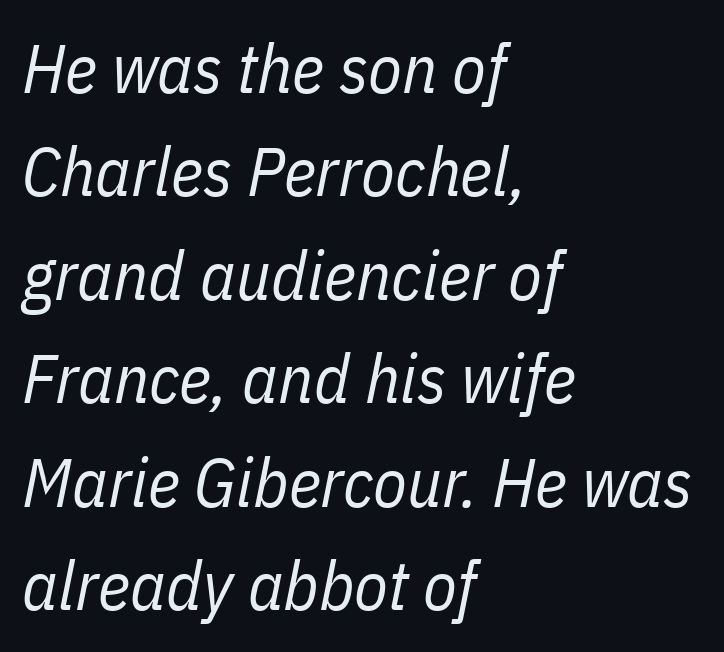
Q: Is the text bold? A: No.
Q: Is the text italic (slanted)? A: Yes, it leans right by about 11 degrees.
Q: Is the text underlined? A: No.
Q: How is the paragraph aligned? A: Left-aligned.
Q: Is the spacing between letters normal or unusually wide? A: Normal.
Q: Is the spacing between lines tight, normal or loose? A: Normal.
Q: Width (condensed, normal, or wide)? A: Condensed.
Q: Stroke contrast? A: Low.
Q: x-height? A: Medium.
Q: Monospaced? A: No.
